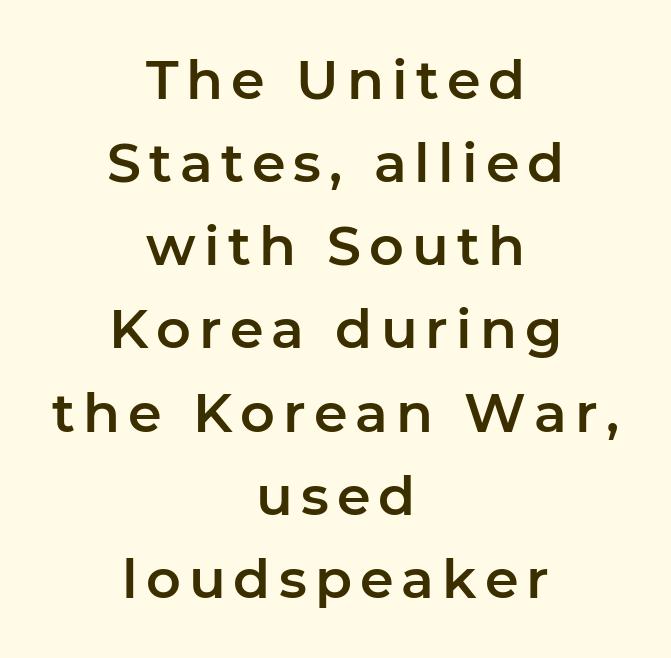
{"serif": "no", "italic": "no", "width": "normal", "stroke_contrast": "low", "x_height": "medium", "monospaced": "no", "underline": "no", "align": "center", "line_spacing": "normal", "line_spacing_ratio": 1.54, "glyph_px": 54}
